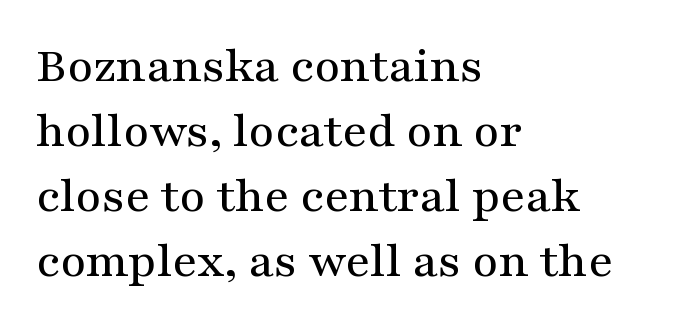
Each new line begins a customary step beneath the previous one. This rendering features lettering with no underline. Short and long lines alike share a common starting point at left. The letters sit at their default tracking, neither squeezed nor spread.
